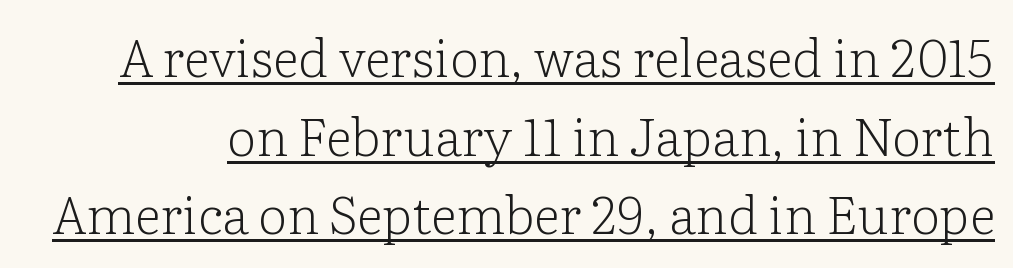
Q: Is the text bold? A: No.
Q: Is the text italic (slanted)? A: No, it is upright.
Q: Is the typeface a serif or a sans-serif typeface? A: Serif.
Q: Is the text underlined? A: Yes.
Q: Is the spacing between letters normal or unusually wide? A: Normal.
Q: Is the spacing between lines tight, normal or loose? A: Normal.
Q: Width (condensed, normal, or wide)? A: Normal.
Q: Stroke contrast? A: Low.
Q: x-height? A: Medium.
Q: Monospaced? A: No.
